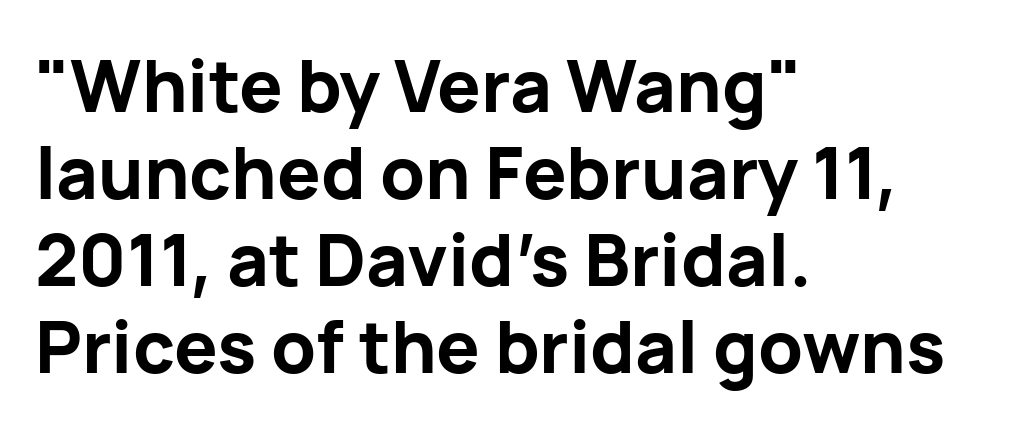
Notice how thick the strokes are: this is what a full bold looks like. The passage shown is typed in a proportional face where columns would drift. The specimen omits any rule beneath the text block's lines. Ascenders rise straight up at ninety degrees. The passage is arranged the way most books set body copy — flush left.
